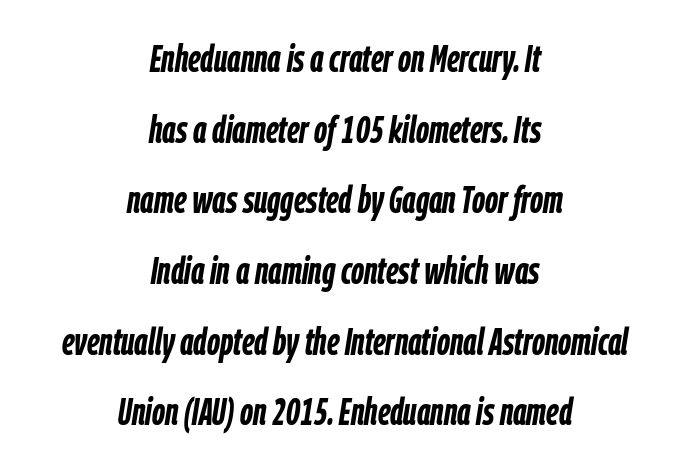
A student would call this center alignment; a typographer would say set centered. An italicized treatment has been applied to the whole sample. You could not count columns in this text — the font is proportionally spaced. What weight is shown? A full bold with thick strokes.
